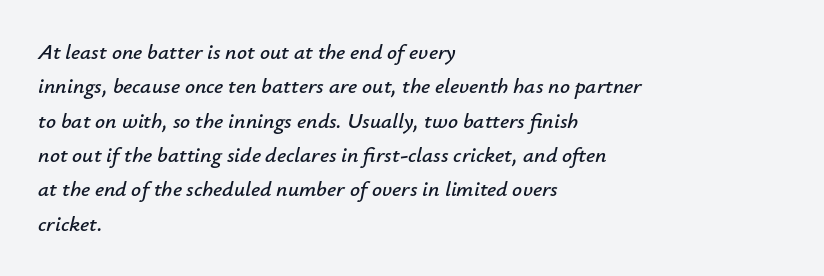
You could call the tracking neutral — neither tight nor loose. These lines were composed using italics. The space beneath each line is pristine and unruled. Quick note: interline space is typical.
